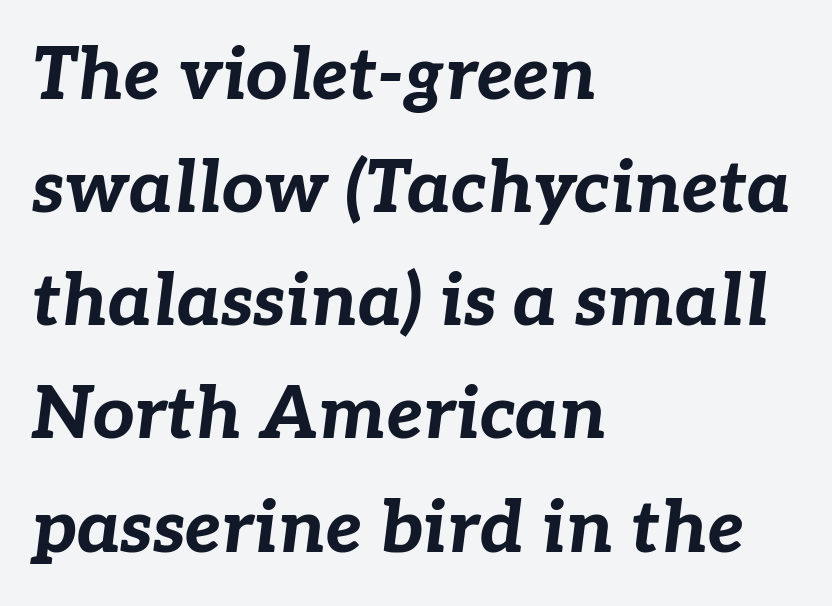
The image shows 73 px bold type, italic (leaning right); set left-aligned, normal line spacing (1.55x), normal letter spacing, not underlined; low stroke contrast and a medium x-height.
